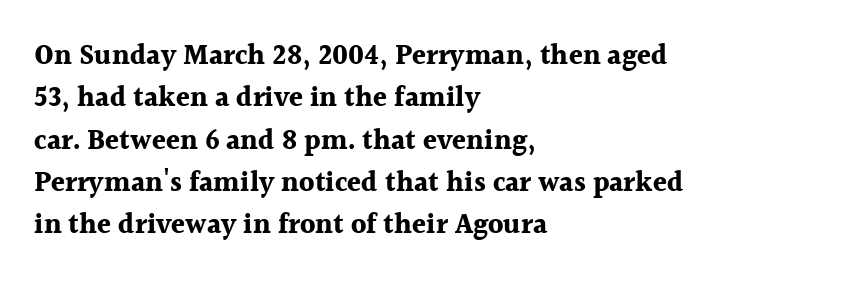
Q: Is the text bold? A: Yes.
Q: Is the text italic (slanted)? A: No, it is upright.
Q: Is the typeface a serif or a sans-serif typeface? A: Serif.
Q: Is the text underlined? A: No.
Q: How is the paragraph aligned? A: Left-aligned.
Q: Is the spacing between letters normal or unusually wide? A: Normal.
Q: Is the spacing between lines tight, normal or loose? A: Normal.
Q: Width (condensed, normal, or wide)? A: Normal.
Q: x-height? A: Medium.
Q: Monospaced? A: No.
